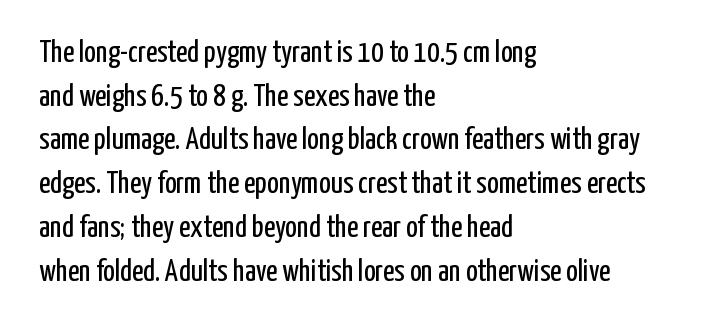
Q: Is the text bold? A: No.
Q: Is the text italic (slanted)? A: No, it is upright.
Q: Is the typeface a serif or a sans-serif typeface? A: Sans-serif.
Q: Is the text underlined? A: No.
Q: How is the paragraph aligned? A: Left-aligned.
Q: Is the spacing between letters normal or unusually wide? A: Normal.
Q: Is the spacing between lines tight, normal or loose? A: Normal.
Q: Width (condensed, normal, or wide)? A: Condensed.
Q: Stroke contrast? A: Low.
Q: x-height? A: Medium.
Q: Monospaced? A: No.
